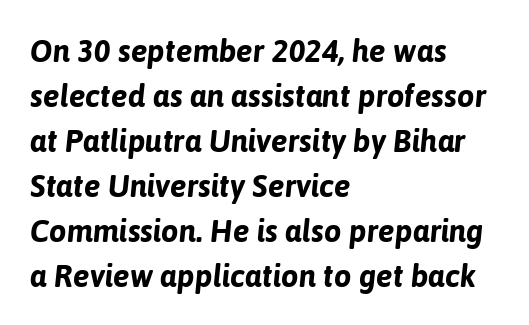
Caption: bold face, heavy strokes. The rendering uses a moderate line-height, typical for paragraphs. The typography opts for an oblique posture over an upright one. The passage shown is not underscored anywhere. Line starts are locked; line ends wander. The tracking reads as untouched default to a designer's eye.
